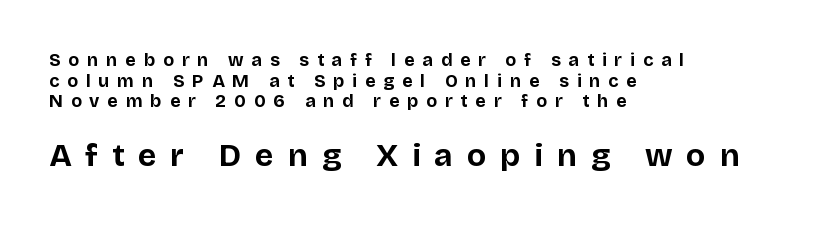
The image shows 32 px bold sans-serif type, upright; set left-aligned, tight line spacing (1.14x), unusually wide letter spacing (+0.43 em), not underlined; the second (bottom) block is 1.78x larger; low stroke contrast and a large x-height.
